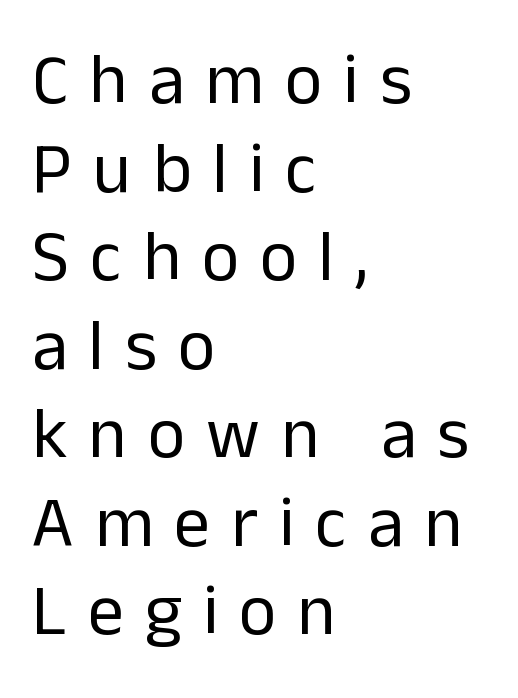
Rendered with straight, roman letterforms. Characters follow at a spacing far wider than the type designer built in. The text was rendered using a sans face with plain stroke endings. The letters advance in unequal steps, a hallmark of proportional type. The string is rendered with underlining switched off. Stroke thickness stays within the range of a standard reading face or lighter.
